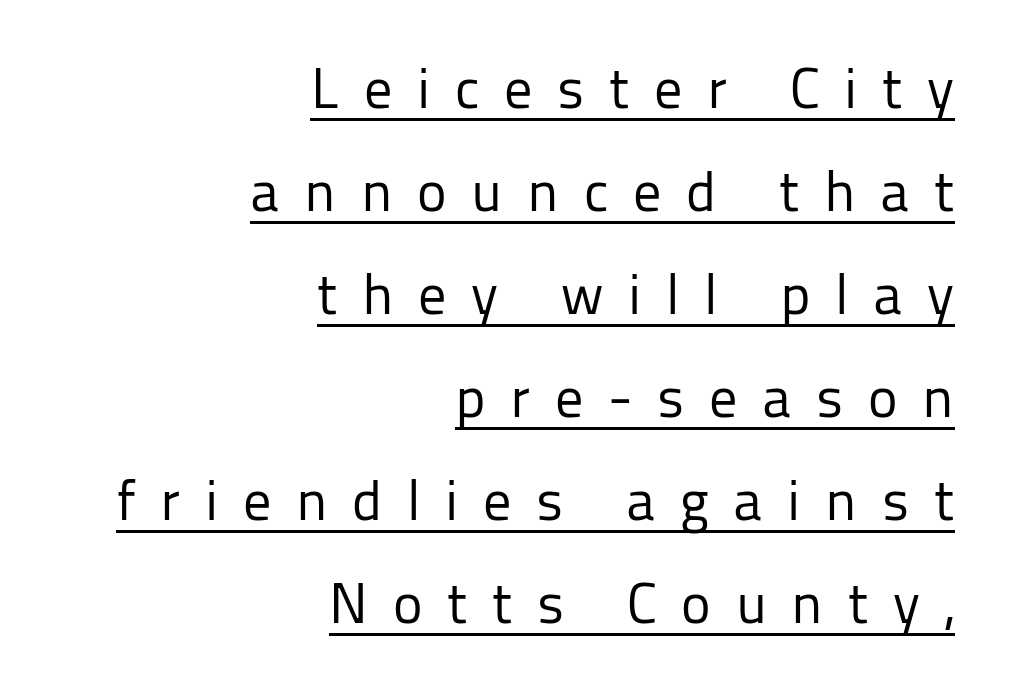
The image shows 56 px regular-weight sans-serif type, upright; set right-aligned, line spacing 1.84x, unusually wide letter spacing (+0.44 em), underlined; low stroke contrast and a medium x-height.
